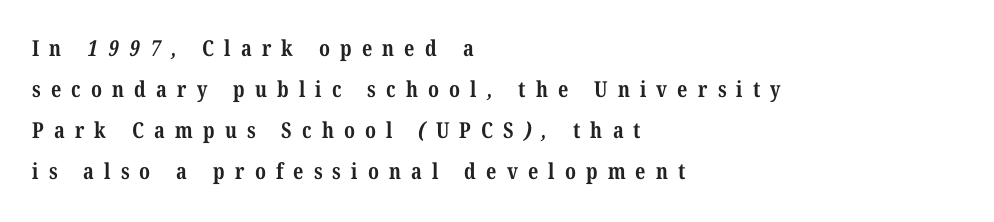
Weight check: bold — yes, fully. Each row of text sits above clean, open space. Here the glyphs are tracked loosely, breaking word shapes into spaced letters. Is the block centered? No — it sits flush against the left margin.
